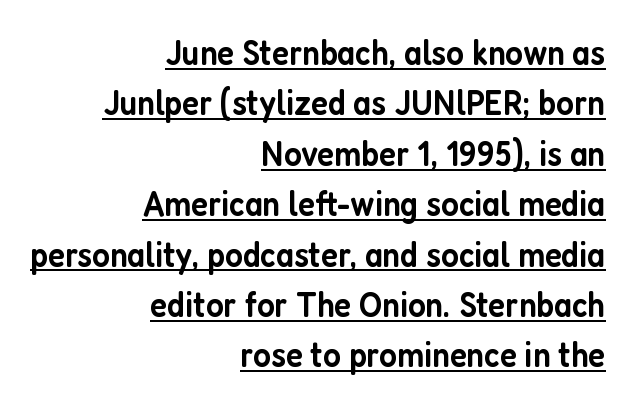
The face used here appears with an underline applied. Looks like regular typesetting: each glyph gets only the width it needs. Compared with typical body copy, the letter spacing here is the same. Notice how descenders clear the ascenders below comfortably — that's standard leading. A fair bit of extra ink — the face is semibold, not bold. The axis of the letterforms is exactly vertical.
